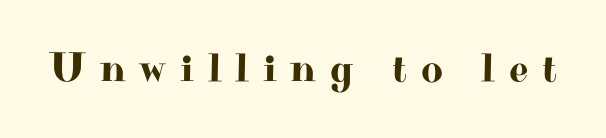
Q: Is the text italic (slanted)? A: No, it is upright.
Q: Is the typeface a serif or a sans-serif typeface? A: Serif.
Q: Is the text underlined? A: No.
Q: Is the spacing between letters normal or unusually wide? A: Unusually wide.
Q: Width (condensed, normal, or wide)? A: Wide.
Q: Stroke contrast? A: High.
Q: x-height? A: Small.
Q: Monospaced? A: No.
